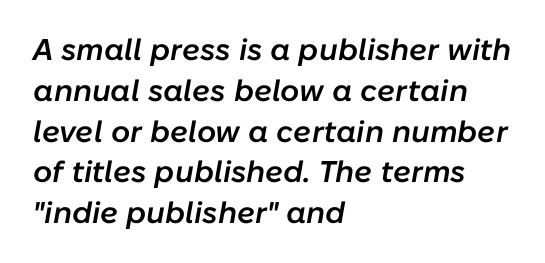
{"italic": "yes", "lean": "right", "slant_degrees": 10, "bold": "semi", "weight": "semibold", "width": "normal", "stroke_contrast": "low", "x_height": "medium", "monospaced": "no", "underline": "no", "align": "left", "line_spacing": "normal", "line_spacing_ratio": 1.36, "letter_spacing": "normal", "letter_spacing_em": 0.0, "glyph_px": 30}
